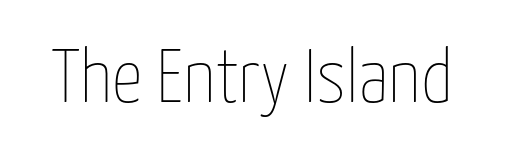
The image shows 76 px thin, condensed type, upright; set normal letter spacing, not underlined; low stroke contrast and a medium x-height.
